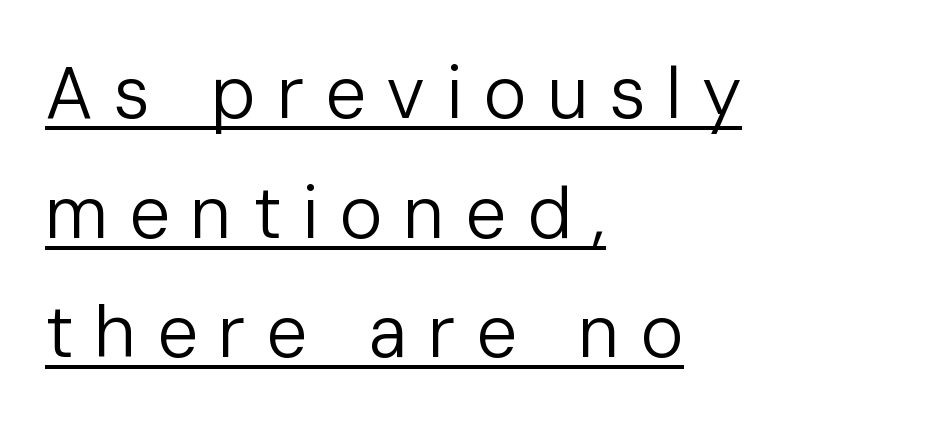
Q: Is the text bold? A: No.
Q: Is the text italic (slanted)? A: No, it is upright.
Q: Is the typeface a serif or a sans-serif typeface? A: Sans-serif.
Q: Is the text underlined? A: Yes.
Q: How is the paragraph aligned? A: Left-aligned.
Q: Is the spacing between letters normal or unusually wide? A: Unusually wide.
Q: Is the spacing between lines tight, normal or loose? A: Normal.
Q: Width (condensed, normal, or wide)? A: Normal.
Q: Stroke contrast? A: Low.
Q: x-height? A: Medium.
Q: Monospaced? A: No.
